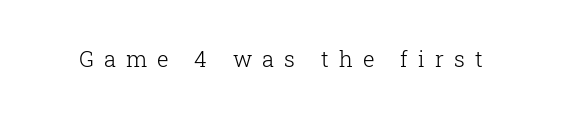
{"italic": "no", "bold": "no", "underline": "no", "letter_spacing": "wide", "letter_spacing_em": 0.46, "glyph_px": 22}
